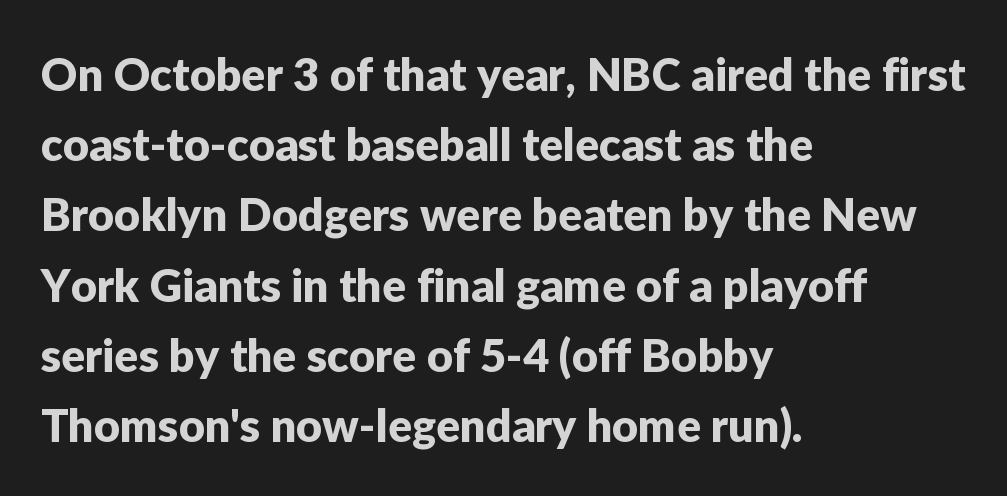
Q: Is the text italic (slanted)? A: No, it is upright.
Q: Is the typeface a serif or a sans-serif typeface? A: Sans-serif.
Q: Is the text underlined? A: No.
Q: How is the paragraph aligned? A: Left-aligned.
Q: Is the spacing between letters normal or unusually wide? A: Normal.
Q: Is the spacing between lines tight, normal or loose? A: Normal.
Q: Width (condensed, normal, or wide)? A: Normal.
Q: Stroke contrast? A: Low.
Q: x-height? A: Medium.
Q: Monospaced? A: No.
